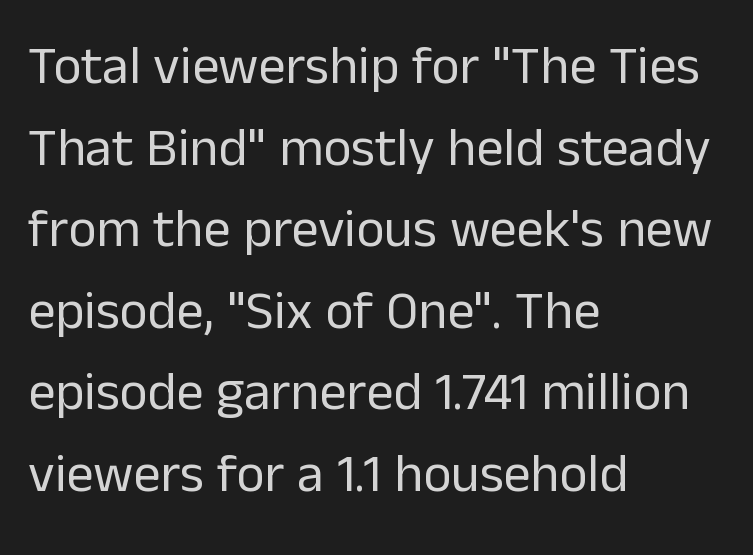
Typeset ragged right — the left edge is the straight one. What stands out about the letter spacing? Nothing — it is the standard amount. Grotesque or geometric, the face here clearly has no serifs. Think of a printed novel: that variable character pitch is what you see here. The line-height multiplier appears to be the usual default.
